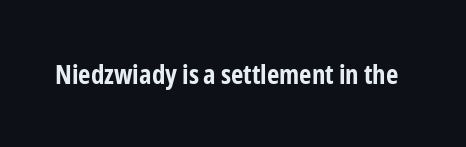
{"italic": "no", "bold": "yes", "underline": "no", "letter_spacing": "normal", "letter_spacing_em": 0.0, "glyph_px": 27}
